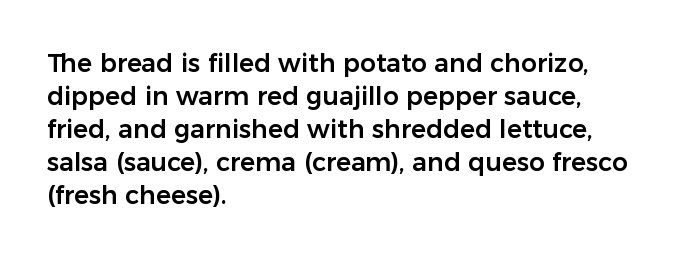
Q: Is the text italic (slanted)? A: No, it is upright.
Q: Is the text underlined? A: No.
Q: How is the paragraph aligned? A: Left-aligned.
Q: Is the spacing between letters normal or unusually wide? A: Normal.
Q: Is the spacing between lines tight, normal or loose? A: Normal.
